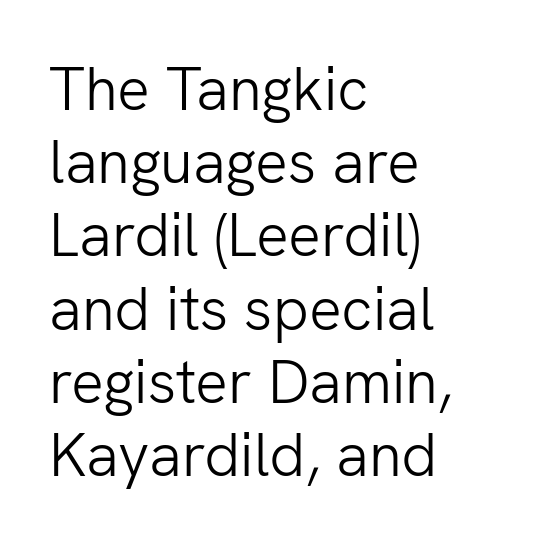
{"serif": "no", "italic": "no", "bold": "no", "weight": "light", "width": "normal", "stroke_contrast": "low", "x_height": "medium", "monospaced": "no", "underline": "no", "align": "left", "line_spacing_ratio": 1.2, "letter_spacing": "normal", "letter_spacing_em": 0.0, "glyph_px": 61}
